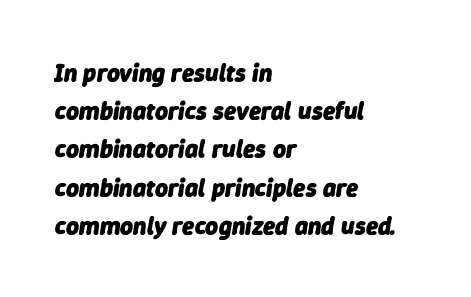
You can tell it's italic because the verticals aren't actually vertical. The gaps between neighbouring characters are ordinary and unremarkable. Casual observation: everything's shoved over to the left. Nobody drew a line under any word here.
